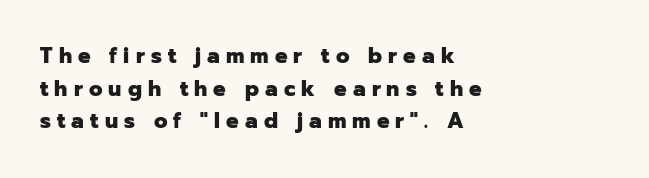
The image shows 21 px bold type, upright; set left-aligned, normal line spacing (1.55x), unusually wide letter spacing (+0.29 em), not underlined.
